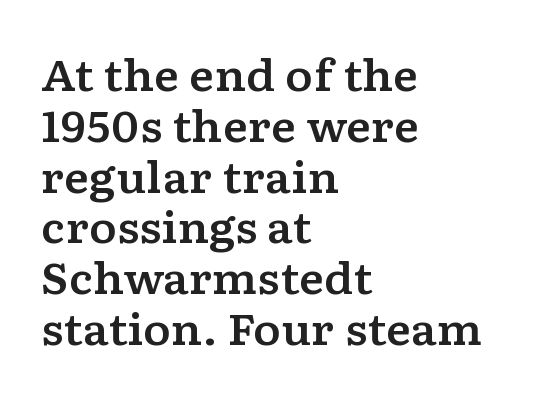
Q: Is the text italic (slanted)? A: No, it is upright.
Q: Is the typeface a serif or a sans-serif typeface? A: Serif.
Q: Is the text underlined? A: No.
Q: How is the paragraph aligned? A: Left-aligned.
Q: Is the spacing between letters normal or unusually wide? A: Normal.
Q: Width (condensed, normal, or wide)? A: Wide.
Q: Stroke contrast? A: Low.
Q: x-height? A: Medium.
Q: Monospaced? A: No.
